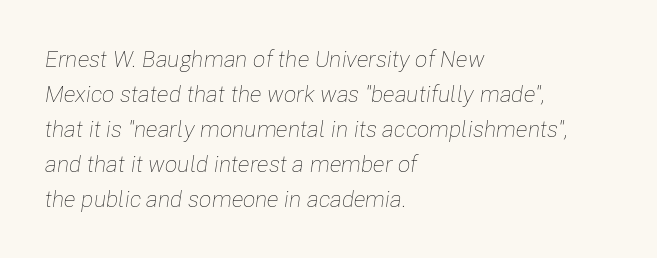
The image shows 23 px text type, italic (leaning right); set left-aligned, normal line spacing (1.52x), normal letter spacing, not underlined.
